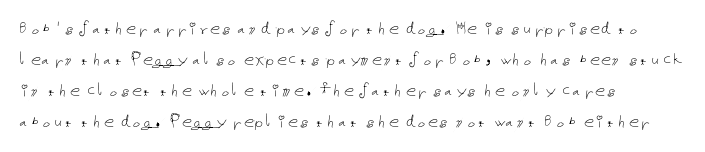
The face looks like a standard text weight, possibly lighter. The type is set solid horizontally, with unmodified tracking. The lettering stays uniformly vertical, giving the passage a roman look. Leading: standard. Casual observation: everything's shoved over to the left.
